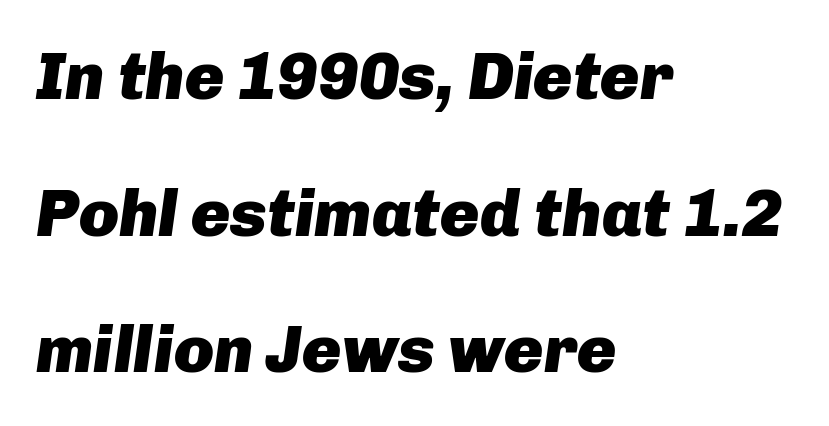
Q: Is the text bold? A: Yes.
Q: Is the text italic (slanted)? A: Yes, it leans right by about 8 degrees.
Q: Is the text underlined? A: No.
Q: How is the paragraph aligned? A: Left-aligned.
Q: Is the spacing between letters normal or unusually wide? A: Normal.
Q: Is the spacing between lines tight, normal or loose? A: Loose.
Q: Width (condensed, normal, or wide)? A: Normal.
Q: Stroke contrast? A: Low.
Q: x-height? A: Medium.
Q: Monospaced? A: No.
